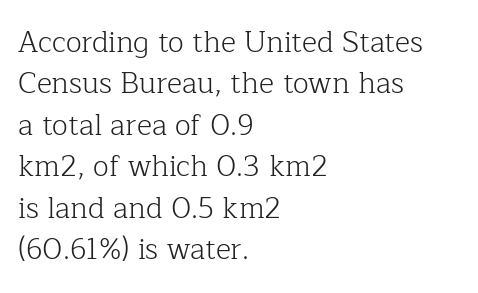
Q: Is the text bold? A: No.
Q: Is the text italic (slanted)? A: No, it is upright.
Q: Is the typeface a serif or a sans-serif typeface? A: Serif.
Q: Is the text underlined? A: No.
Q: How is the paragraph aligned? A: Left-aligned.
Q: Is the spacing between letters normal or unusually wide? A: Normal.
Q: Is the spacing between lines tight, normal or loose? A: Normal.
Q: Width (condensed, normal, or wide)? A: Normal.
Q: Stroke contrast? A: Low.
Q: x-height? A: Medium.
Q: Monospaced? A: No.
